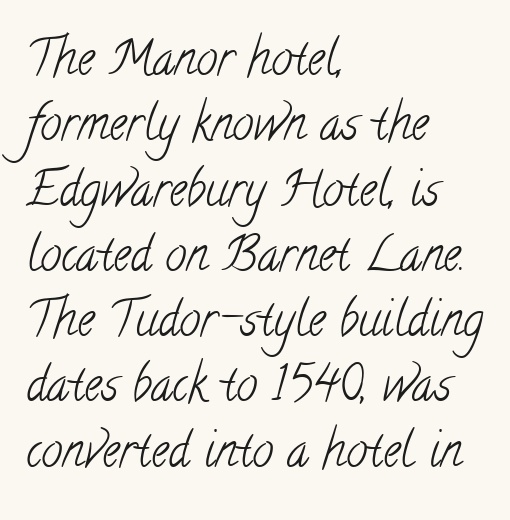
{"serif": "yes", "bold": "no", "weight": "light", "width": "condensed", "stroke_contrast": "low", "x_height": "small", "monospaced": "no", "underline": "no", "align": "left", "line_spacing": "normal", "line_spacing_ratio": 1.36, "letter_spacing": "normal", "letter_spacing_em": 0.0, "glyph_px": 48}
